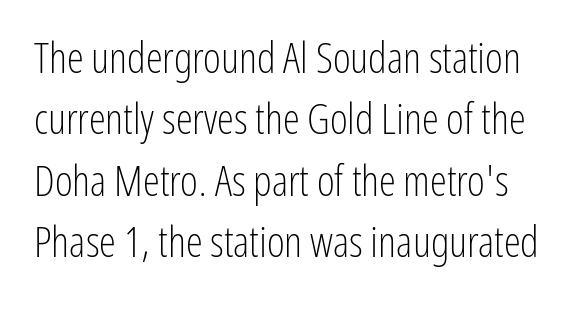
Q: Is the text bold? A: No.
Q: Is the text italic (slanted)? A: No, it is upright.
Q: Is the typeface a serif or a sans-serif typeface? A: Sans-serif.
Q: Is the text underlined? A: No.
Q: Is the spacing between letters normal or unusually wide? A: Normal.
Q: Is the spacing between lines tight, normal or loose? A: Normal.
Q: Width (condensed, normal, or wide)? A: Condensed.
Q: Stroke contrast? A: Low.
Q: x-height? A: Medium.
Q: Monospaced? A: No.
